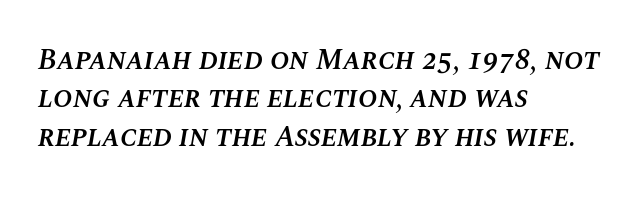
Q: Is the text bold? A: Semi-bold.
Q: Is the text italic (slanted)? A: Yes, it leans right by about 10 degrees.
Q: Is the text underlined? A: No.
Q: How is the paragraph aligned? A: Left-aligned.
Q: Is the spacing between letters normal or unusually wide? A: Normal.
Q: Is the spacing between lines tight, normal or loose? A: Normal.
Q: Width (condensed, normal, or wide)? A: Normal.
Q: Stroke contrast? A: Medium.
Q: x-height? A: Large.
Q: Monospaced? A: No.
